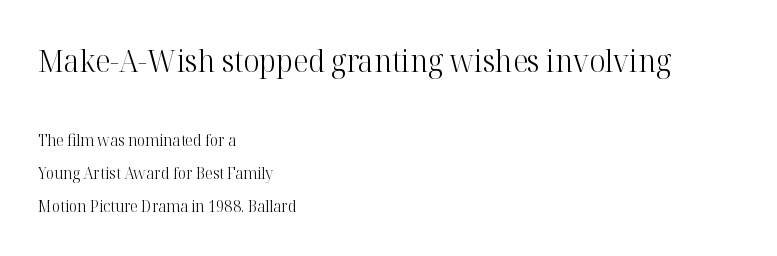
Q: Is the text bold? A: No.
Q: Is the text italic (slanted)? A: No, it is upright.
Q: Is the typeface a serif or a sans-serif typeface? A: Serif.
Q: Is the text underlined? A: No.
Q: How is the paragraph aligned? A: Left-aligned.
Q: Is the spacing between letters normal or unusually wide? A: Normal.
Q: Is the spacing between lines tight, normal or loose? A: Loose.
Q: Which block of text is set in a larger size, the first (top) or the second (bottom)? A: The first (top) one.
Q: Width (condensed, normal, or wide)? A: Normal.
Q: Stroke contrast? A: High.
Q: x-height? A: Medium.
Q: Monospaced? A: No.
